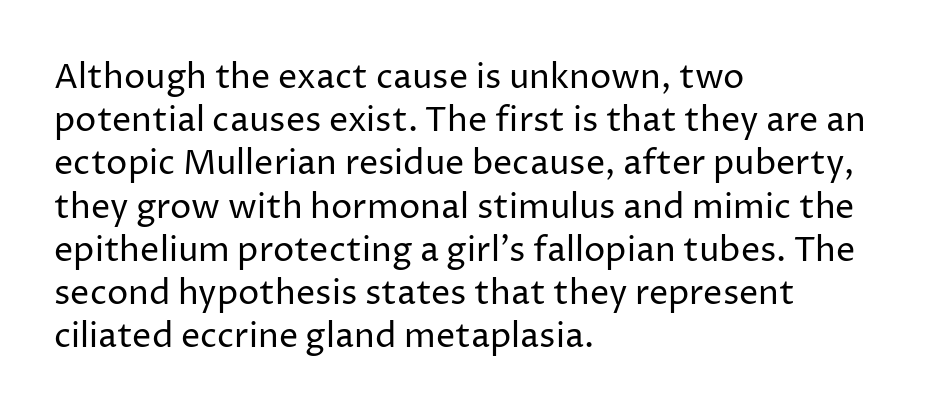
{"serif": "no", "italic": "no", "bold": "no", "weight": "regular", "width": "normal", "stroke_contrast": "low", "x_height": "medium", "monospaced": "no", "underline": "no", "align": "left", "line_spacing": "normal", "line_spacing_ratio": 1.27, "letter_spacing": "normal", "letter_spacing_em": 0.0, "glyph_px": 34}
